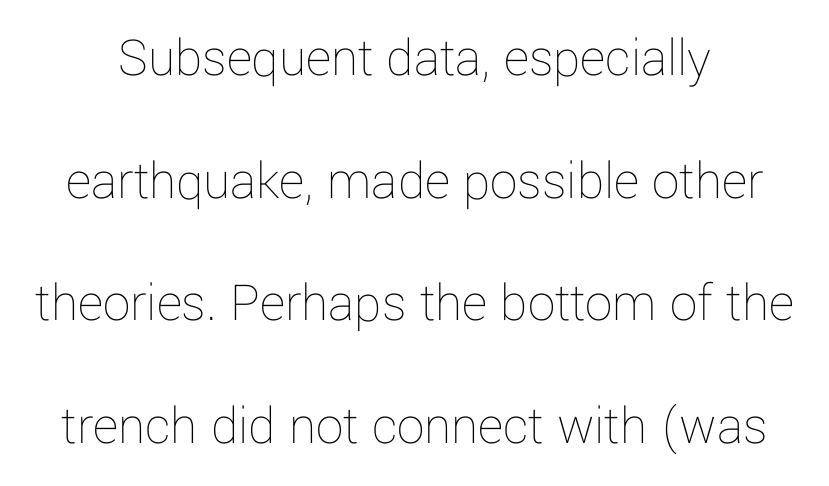
{"italic": "no", "bold": "no", "weight": "thin", "width": "normal", "stroke_contrast": "low", "x_height": "medium", "monospaced": "no", "underline": "no", "line_spacing": "loose", "line_spacing_ratio": 2.23, "letter_spacing": "normal", "letter_spacing_em": 0.0, "glyph_px": 55}
